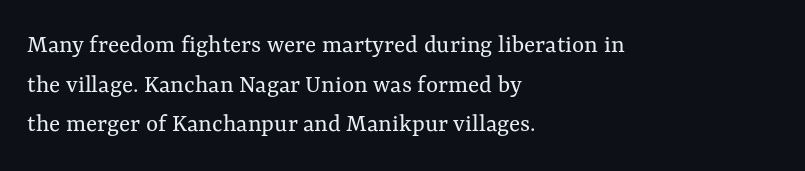
Q: Is the text bold? A: No.
Q: Is the text italic (slanted)? A: No, it is upright.
Q: Is the text underlined? A: No.
Q: How is the paragraph aligned? A: Left-aligned.
Q: Is the spacing between letters normal or unusually wide? A: Normal.
Q: Is the spacing between lines tight, normal or loose? A: Normal.
